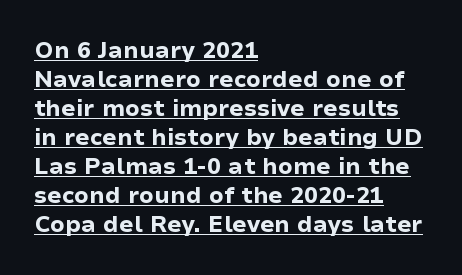
The image shows 23 px bold type, upright; set left-aligned, normal line spacing (1.26x), normal letter spacing, underlined.
